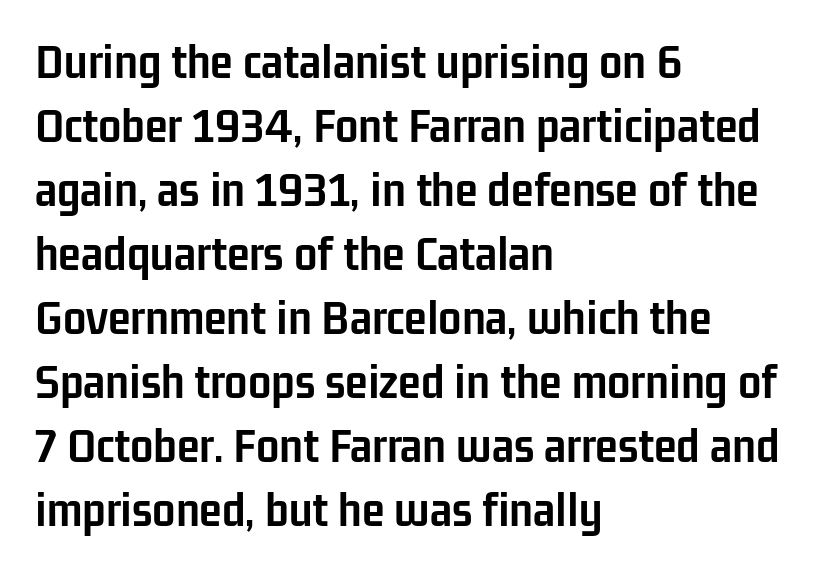
Q: Is the text bold? A: Yes.
Q: Is the text italic (slanted)? A: No, it is upright.
Q: Is the typeface a serif or a sans-serif typeface? A: Sans-serif.
Q: Is the text underlined? A: No.
Q: How is the paragraph aligned? A: Left-aligned.
Q: Is the spacing between letters normal or unusually wide? A: Normal.
Q: Width (condensed, normal, or wide)? A: Condensed.
Q: Stroke contrast? A: Low.
Q: x-height? A: Medium.
Q: Monospaced? A: No.
